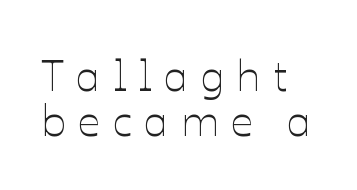
The passage shown has open, widely tracked lettering throughout. Notice how the passage keeps a crisp vertical edge on the left only. Stems and bowls with no extra thickness — not bold. Italic? Not at all — the glyphs are vertical. Rows of type sit shoulder to shoulder in the vertical direction. Letters rest on an invisible, unmarked baseline.
